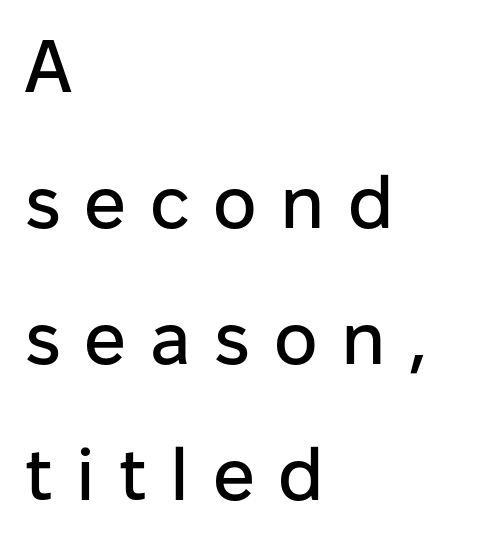
{"serif": "no", "italic": "no", "width": "normal", "stroke_contrast": "low", "x_height": "medium", "monospaced": "no", "underline": "no", "align": "left", "line_spacing_ratio": 1.84, "letter_spacing": "wide", "letter_spacing_em": 0.32, "glyph_px": 74}
